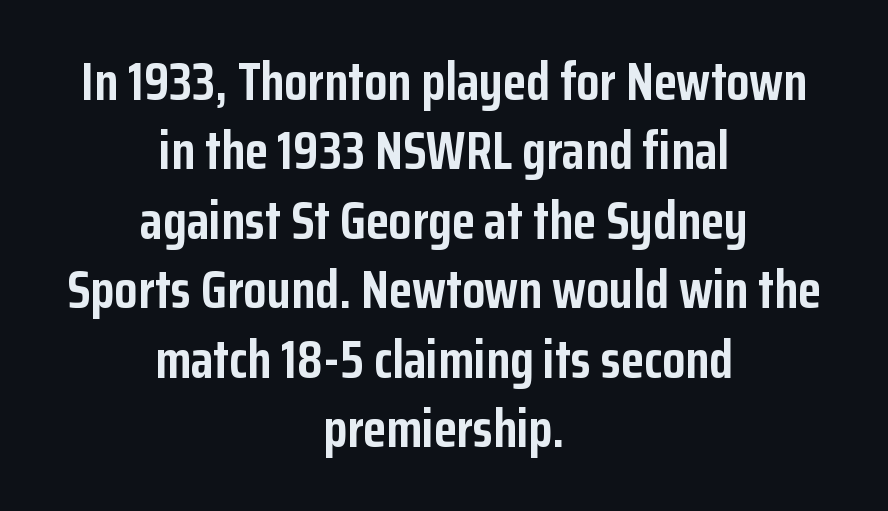
{"serif": "no", "italic": "no", "bold": "yes", "weight": "semibold", "width": "condensed", "stroke_contrast": "low", "x_height": "medium", "monospaced": "no", "underline": "no", "align": "center", "line_spacing": "normal", "line_spacing_ratio": 1.31, "letter_spacing": "normal", "letter_spacing_em": 0.0, "glyph_px": 53}
